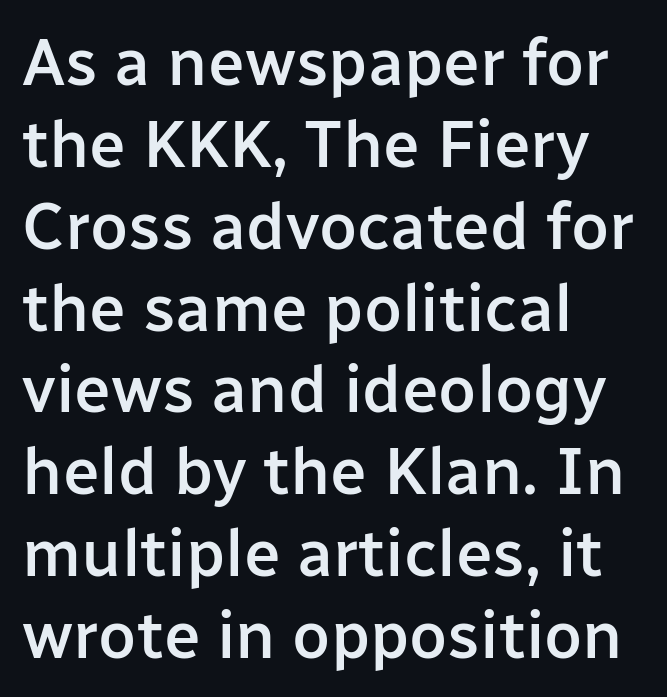
The image shows 66 px semibold sans-serif type, upright; set left-aligned, line spacing 1.24x, normal letter spacing, not underlined; low stroke contrast and a medium x-height.
